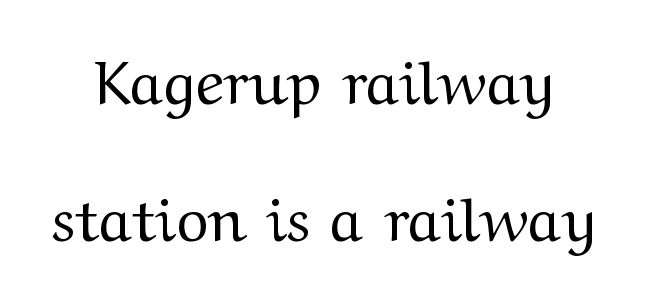
Q: Is the text bold? A: No.
Q: Is the text italic (slanted)? A: No, it is upright.
Q: Is the typeface a serif or a sans-serif typeface? A: Serif.
Q: Is the text underlined? A: No.
Q: Is the spacing between letters normal or unusually wide? A: Normal.
Q: Is the spacing between lines tight, normal or loose? A: Loose.
Q: Width (condensed, normal, or wide)? A: Wide.
Q: Stroke contrast? A: Medium.
Q: x-height? A: Medium.
Q: Monospaced? A: No.
